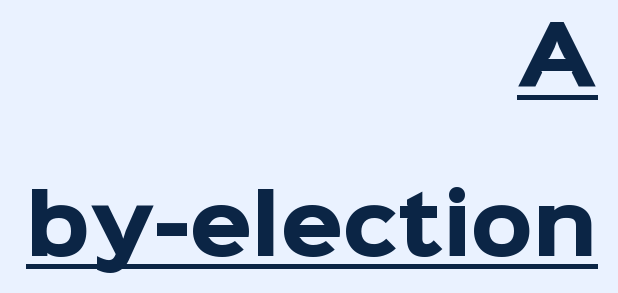
Q: Is the text bold? A: Yes.
Q: Is the text italic (slanted)? A: No, it is upright.
Q: Is the typeface a serif or a sans-serif typeface? A: Sans-serif.
Q: Is the text underlined? A: Yes.
Q: How is the paragraph aligned? A: Right-aligned.
Q: Is the spacing between letters normal or unusually wide? A: Normal.
Q: Is the spacing between lines tight, normal or loose? A: Loose.
Q: Width (condensed, normal, or wide)? A: Normal.
Q: Stroke contrast? A: Low.
Q: x-height? A: Medium.
Q: Monospaced? A: No.
